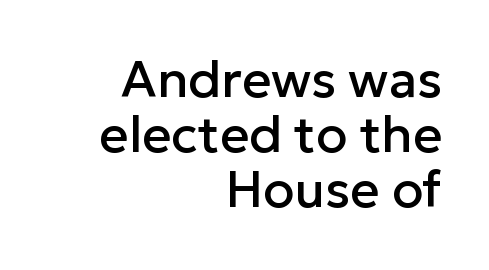
The image shows 51 px sans-serif type, upright; set right-aligned, tight line spacing (1.08x), normal letter spacing, not underlined; low stroke contrast and a medium x-height.
